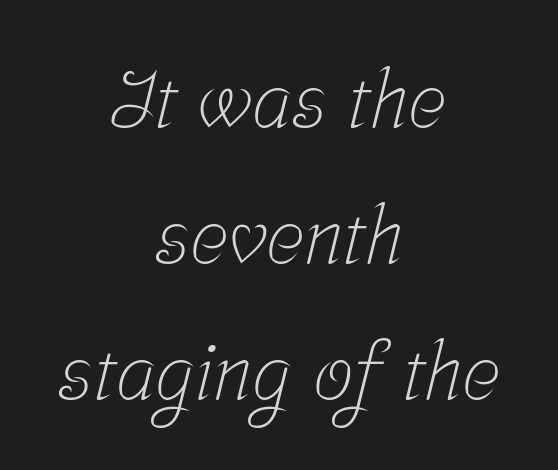
Q: Is the text bold? A: No.
Q: Is the typeface a serif or a sans-serif typeface? A: Serif.
Q: Is the text underlined? A: No.
Q: How is the paragraph aligned? A: Centered.
Q: Is the spacing between letters normal or unusually wide? A: Normal.
Q: Is the spacing between lines tight, normal or loose? A: Normal.
Q: Width (condensed, normal, or wide)? A: Condensed.
Q: Stroke contrast? A: Low.
Q: x-height? A: Medium.
Q: Monospaced? A: No.
